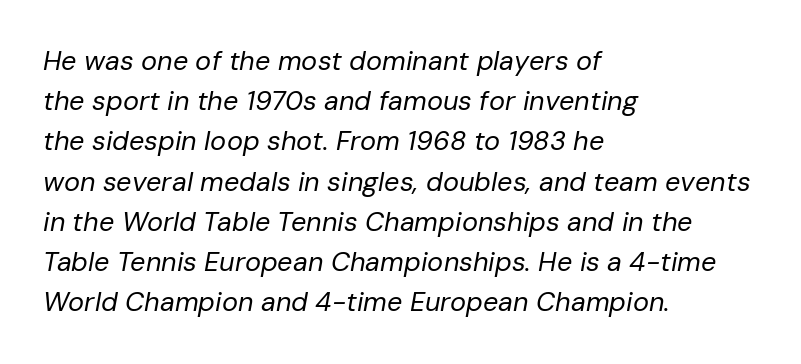
Q: Is the text bold? A: No.
Q: Is the text italic (slanted)? A: Yes, it leans right by about 10 degrees.
Q: Is the text underlined? A: No.
Q: How is the paragraph aligned? A: Left-aligned.
Q: Is the spacing between letters normal or unusually wide? A: Normal.
Q: Is the spacing between lines tight, normal or loose? A: Normal.
